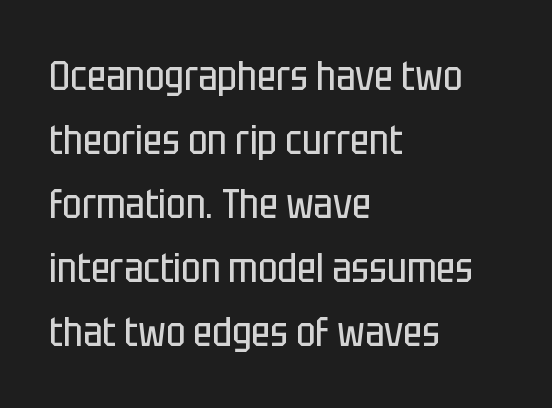
The image shows 41 px regular-weight, condensed sans-serif type, upright; set left-aligned, normal line spacing (1.56x), normal letter spacing, not underlined; low stroke contrast and a large x-height.
